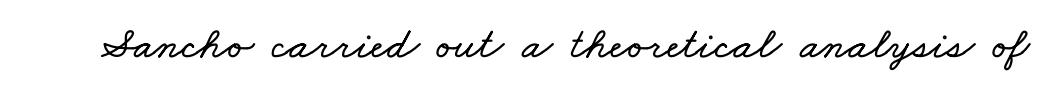
{"width": "wide", "stroke_contrast": "low", "x_height": "small", "monospaced": "no", "underline": "no", "letter_spacing": "normal", "letter_spacing_em": 0.0, "glyph_px": 45}
